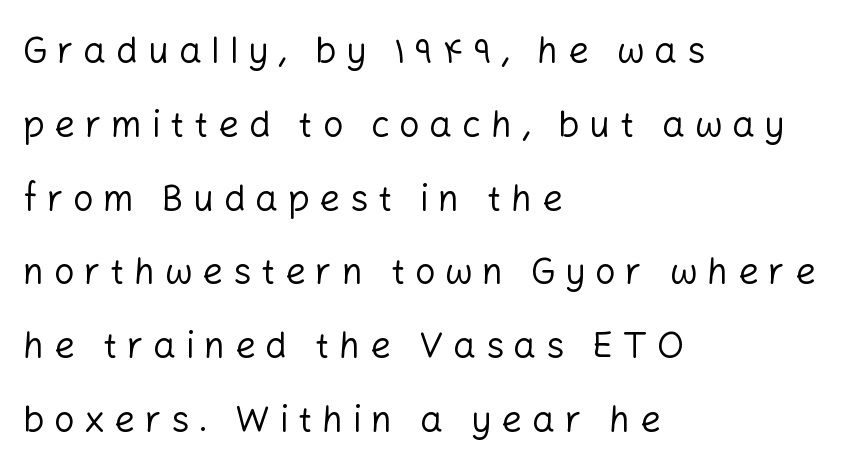
The image shows 36 px regular-weight sans-serif type, upright; set left-aligned, loose line spacing (2.05x), unusually wide letter spacing (+0.27 em), not underlined; low stroke contrast and a medium x-height.
